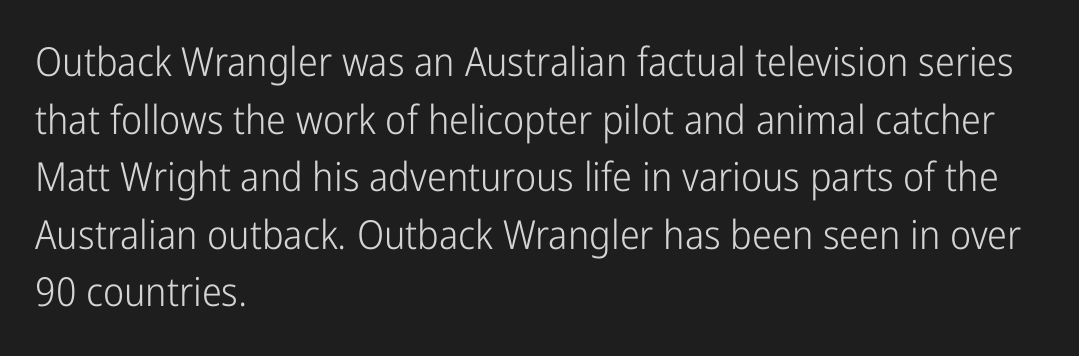
{"serif": "no", "italic": "no", "bold": "no", "weight": "light", "width": "condensed", "stroke_contrast": "low", "x_height": "medium", "monospaced": "no", "underline": "no", "align": "left", "line_spacing": "normal", "line_spacing_ratio": 1.44, "letter_spacing": "normal", "letter_spacing_em": 0.0, "glyph_px": 40}
